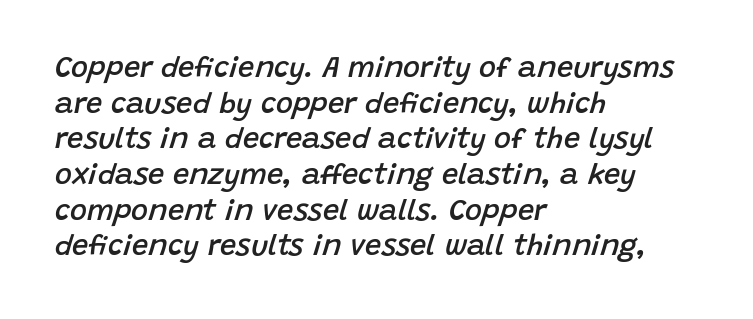
This rendering uses left alignment, leaving the right contour irregular. Nobody touched the tracking dial on this one. These lines were composed using italics. Underline: absent.
